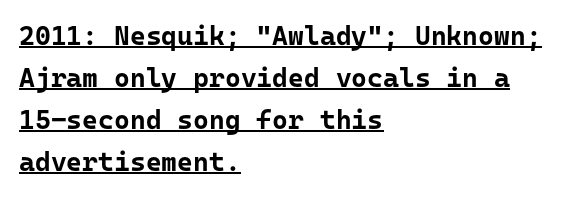
The image shows 27 px bold type, upright; set left-aligned, normal line spacing (1.56x), normal letter spacing, underlined.
